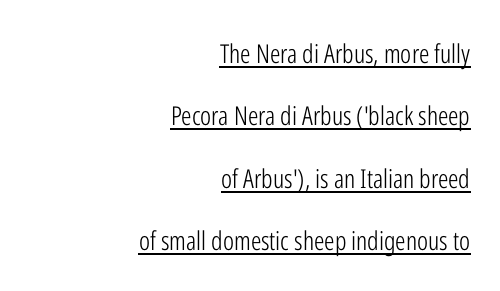
The image shows 26 px text type, upright; set right-aligned, loose line spacing (2.4x), normal letter spacing, underlined.
